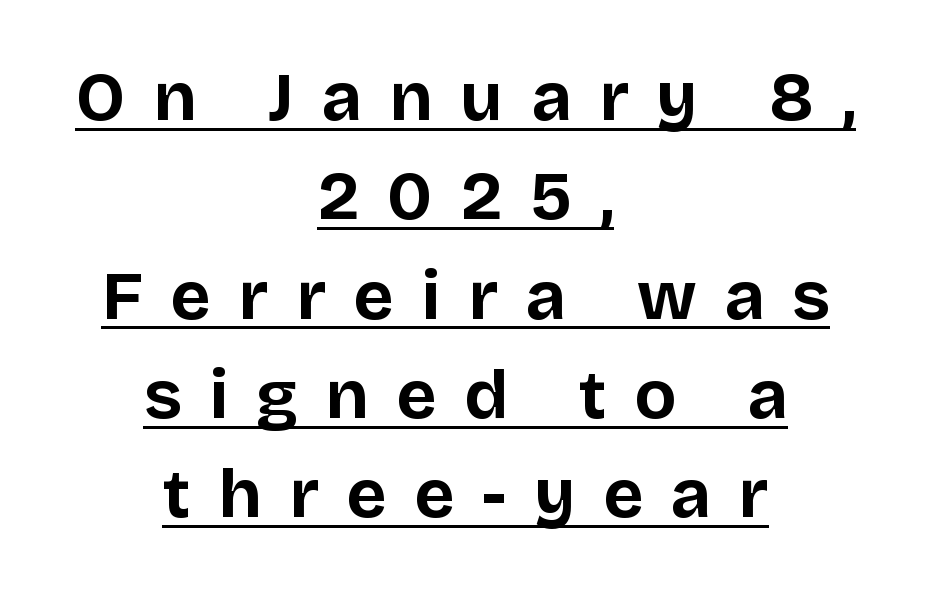
The image shows 69 px bold sans-serif type, upright; set centered, normal line spacing (1.44x), unusually wide letter spacing (+0.4 em), underlined; low stroke contrast and a large x-height.
